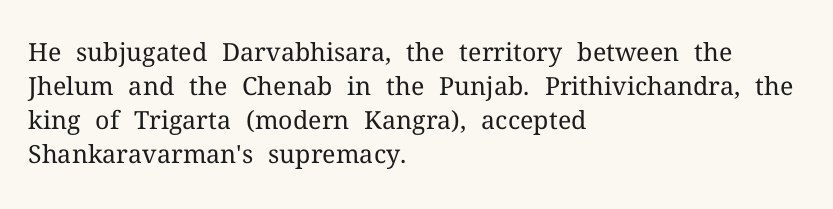
A normal amount of white space separates one row of letters from the next. Honestly, the letter spacing is just normal — you wouldn't notice it. The font's upright variant was chosen for this text. Is this a heavy cut? Hardly; it is regular or lighter. Caption: multi-line text, flush left, ragged right.
